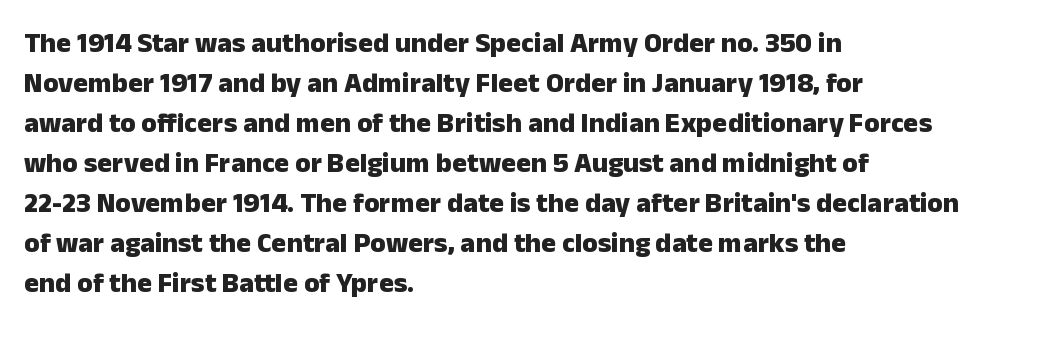
{"serif": "no", "italic": "no", "bold": "yes", "weight": "heavy", "width": "normal", "stroke_contrast": "low", "x_height": "medium", "monospaced": "no", "underline": "no", "align": "left", "line_spacing": "normal", "line_spacing_ratio": 1.43, "letter_spacing": "normal", "letter_spacing_em": 0.0, "glyph_px": 28}
